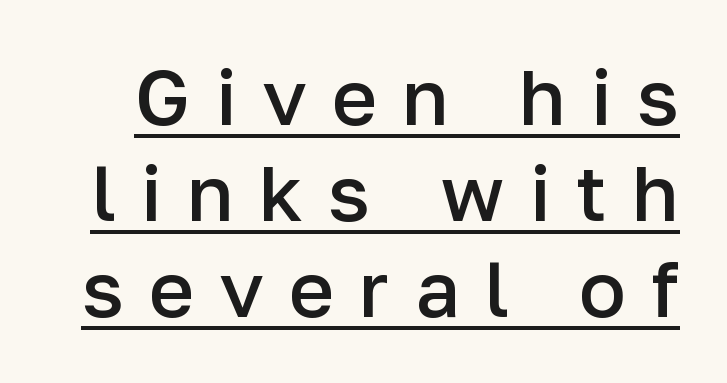
Q: Is the text bold? A: Semi-bold.
Q: Is the text italic (slanted)? A: No, it is upright.
Q: Is the typeface a serif or a sans-serif typeface? A: Sans-serif.
Q: Is the text underlined? A: Yes.
Q: Is the spacing between letters normal or unusually wide? A: Unusually wide.
Q: Width (condensed, normal, or wide)? A: Normal.
Q: Stroke contrast? A: Low.
Q: x-height? A: Medium.
Q: Monospaced? A: No.
